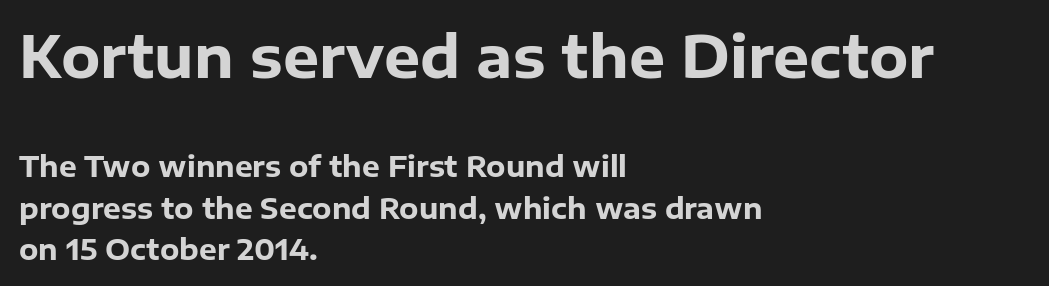
The vertical gap from one line to the next is medium. Spacing between characters is what you'd get straight out of the box. Layout note: lines flush left. Is this a fixed-width face? No — the glyphs have proportional, varying widths. On the weight axis this lands at bold, roughly 700. The font's upright variant was chosen for this text.
